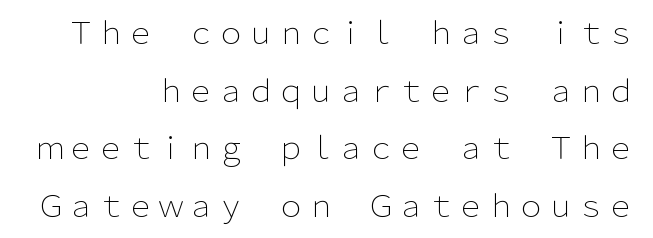
{"serif": "no", "italic": "no", "bold": "no", "weight": "light", "width": "normal", "stroke_contrast": "low", "x_height": "medium", "monospaced": "no", "underline": "no", "line_spacing": "loose", "line_spacing_ratio": 1.92, "letter_spacing": "normal", "letter_spacing_em": 0.0, "glyph_px": 30}
